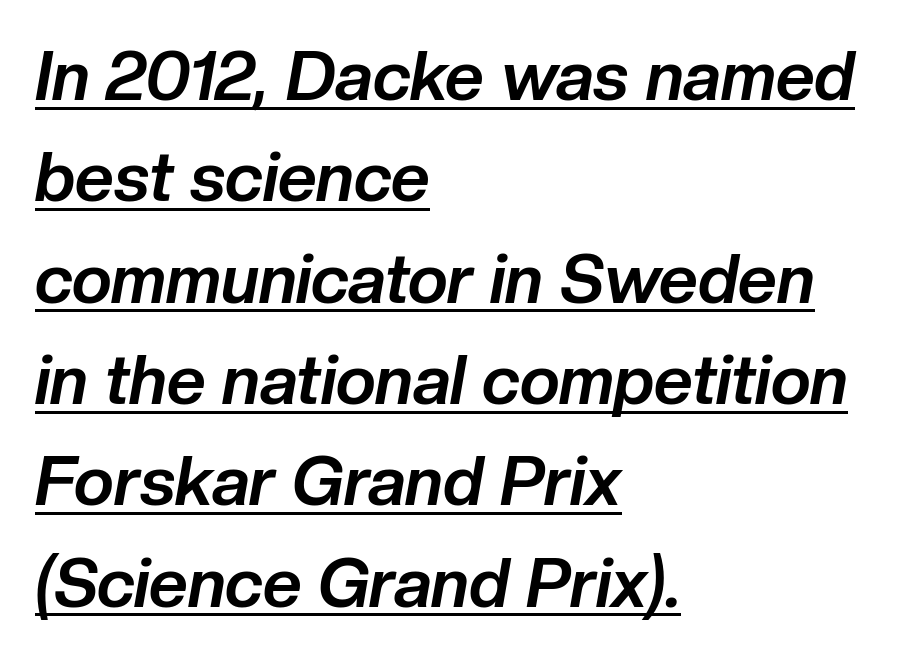
Descenders here cross a horizontal rule under the line. Short and long lines alike share a common starting point at left. The leading is moderate, giving the passage an even texture. You can tell it's italic because the verticals aren't actually vertical. Pretty heavy lettering here — definitely bold.
